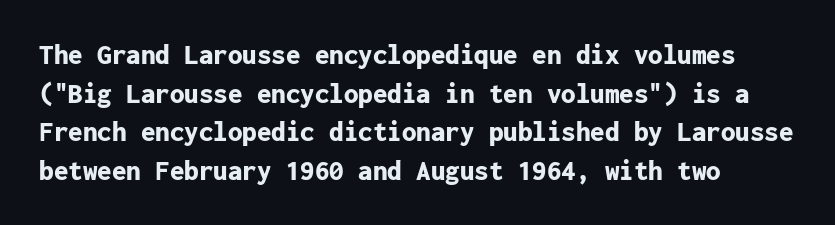
Q: Is the text bold? A: Yes.
Q: Is the text italic (slanted)? A: No, it is upright.
Q: Is the typeface a serif or a sans-serif typeface? A: Sans-serif.
Q: Is the text underlined? A: No.
Q: Is the spacing between letters normal or unusually wide? A: Normal.
Q: Is the spacing between lines tight, normal or loose? A: Normal.
Q: Width (condensed, normal, or wide)? A: Normal.
Q: Stroke contrast? A: Low.
Q: x-height? A: Medium.
Q: Monospaced? A: Yes.
